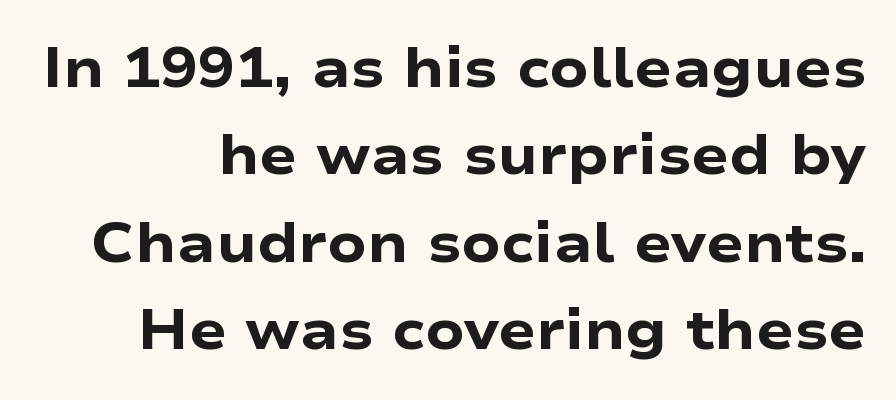
The rendering uses a bold face; every stroke is thick and dark. Normally led — the rows are evenly, conventionally spaced. Posture: upright roman. Stroke terminals: plain, sans-serif.
